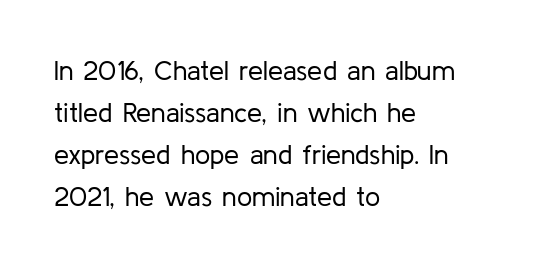
Q: Is the text bold? A: No.
Q: Is the text italic (slanted)? A: No, it is upright.
Q: Is the text underlined? A: No.
Q: How is the paragraph aligned? A: Left-aligned.
Q: Is the spacing between letters normal or unusually wide? A: Normal.
Q: Is the spacing between lines tight, normal or loose? A: Normal.
